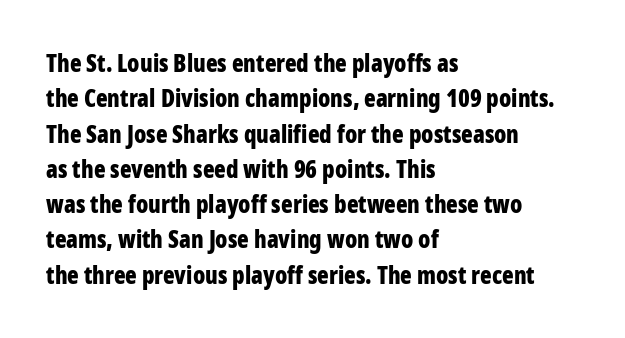
The image shows 24 px bold type, upright; set left-aligned, normal line spacing (1.47x), normal letter spacing, not underlined.
